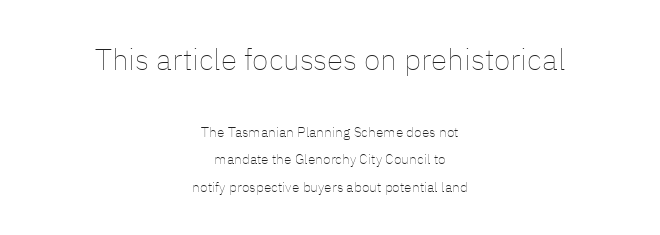
Q: Is the text bold? A: No.
Q: Is the text italic (slanted)? A: No, it is upright.
Q: Is the text underlined? A: No.
Q: How is the paragraph aligned? A: Centered.
Q: Is the spacing between letters normal or unusually wide? A: Normal.
Q: Is the spacing between lines tight, normal or loose? A: Loose.
Q: Which block of text is set in a larger size, the first (top) or the second (bottom)? A: The first (top) one.
Q: Width (condensed, normal, or wide)? A: Normal.
Q: Stroke contrast? A: Low.
Q: x-height? A: Medium.
Q: Monospaced? A: No.
